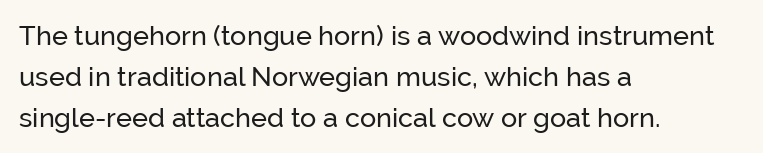
The image shows 27 px text type, upright; set left-aligned, normal line spacing (1.51x), normal letter spacing, not underlined.
